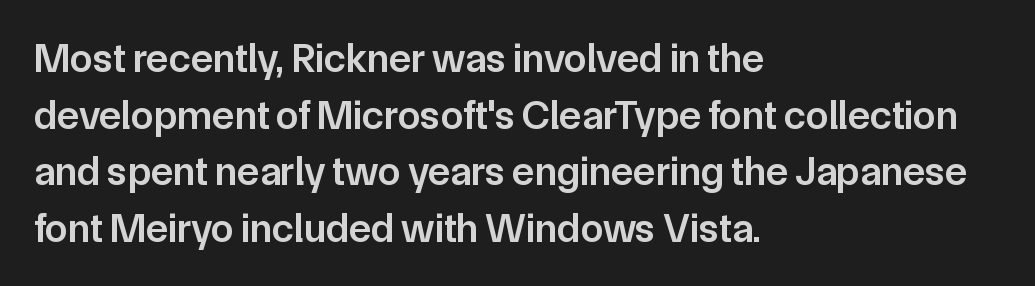
The image shows 41 px semibold sans-serif type, upright; set left-aligned, normal line spacing (1.38x), normal letter spacing, not underlined; low stroke contrast and a medium x-height.
